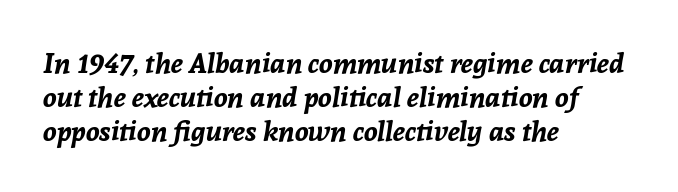
{"italic": "yes", "lean": "right", "slant_degrees": 8, "bold": "yes", "weight": "bold", "width": "normal", "stroke_contrast": "low", "x_height": "medium", "monospaced": "no", "underline": "no", "align": "left", "line_spacing_ratio": 1.21, "letter_spacing": "normal", "letter_spacing_em": 0.0, "glyph_px": 28}
